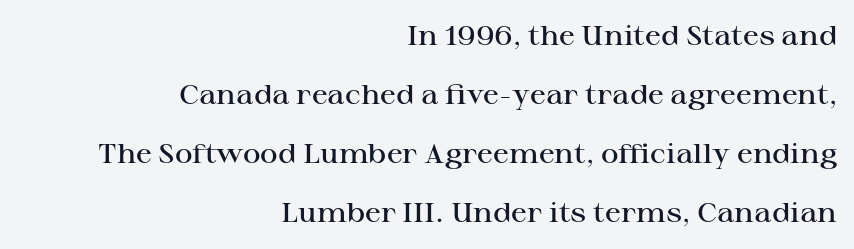
The gaps between neighbouring characters are ordinary and unremarkable. Firm but not heavy-handed strokes: this text is semibold. Notice the wide empty band between every row — that's loose leading. Italic? Not at all — the glyphs are vertical. The specimen omits any rule beneath the text block's lines. These lines are set flush right with a ragged left edge.
